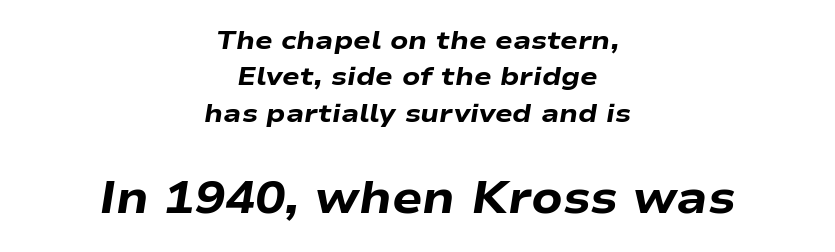
{"italic": "yes", "lean": "right", "slant_degrees": 9, "bold": "yes", "weight": "heavy", "width": "wide", "stroke_contrast": "low", "x_height": "medium", "monospaced": "no", "underline": "no", "align": "center", "line_spacing": "normal", "line_spacing_ratio": 1.4, "letter_spacing": "normal", "letter_spacing_em": 0.0, "larger_block": "second", "size_ratio": 1.73, "glyph_px": 45}
